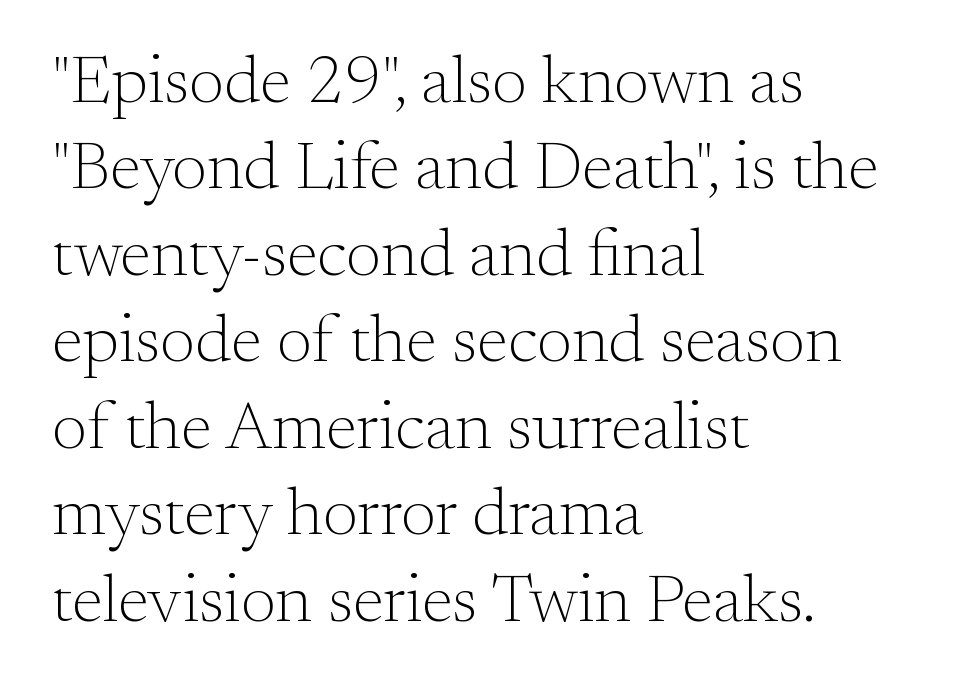
The image shows 67 px light serif type, upright; set left-aligned, normal line spacing (1.29x), normal letter spacing, not underlined; medium stroke contrast and a small x-height.
